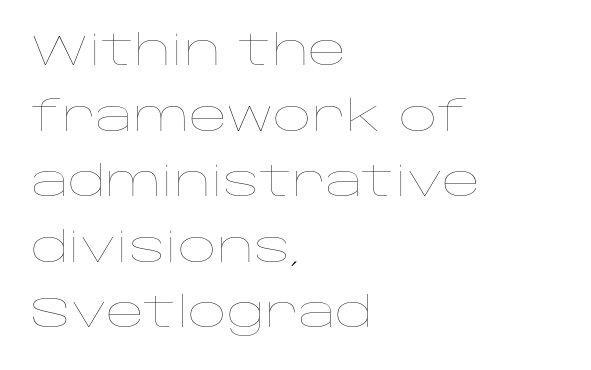
{"italic": "no", "bold": "no", "weight": "thin", "width": "wide", "stroke_contrast": "low", "x_height": "large", "monospaced": "no", "underline": "no", "align": "left", "line_spacing": "normal", "line_spacing_ratio": 1.56, "letter_spacing": "normal", "letter_spacing_em": 0.0, "glyph_px": 42}
